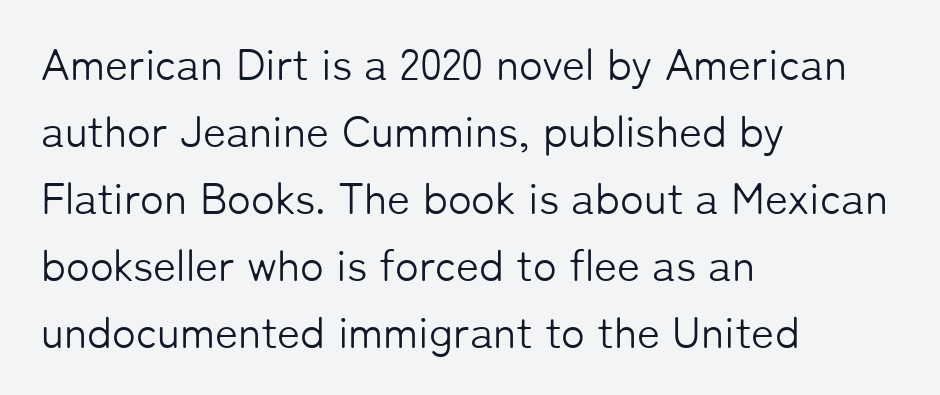
{"serif": "no", "italic": "no", "bold": "no", "weight": "light", "width": "normal", "stroke_contrast": "low", "x_height": "medium", "monospaced": "no", "underline": "no", "align": "left", "line_spacing": "normal", "line_spacing_ratio": 1.52, "letter_spacing": "normal", "letter_spacing_em": 0.0, "glyph_px": 44}
